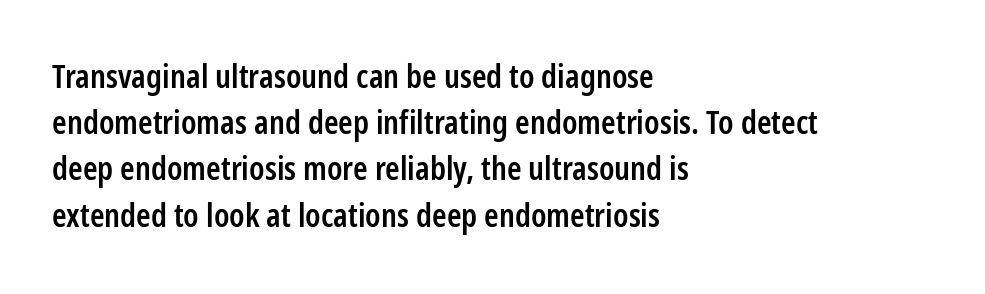
Q: Is the text bold? A: Semi-bold.
Q: Is the text italic (slanted)? A: No, it is upright.
Q: Is the typeface a serif or a sans-serif typeface? A: Sans-serif.
Q: Is the text underlined? A: No.
Q: How is the paragraph aligned? A: Left-aligned.
Q: Is the spacing between letters normal or unusually wide? A: Normal.
Q: Is the spacing between lines tight, normal or loose? A: Normal.
Q: Width (condensed, normal, or wide)? A: Condensed.
Q: Stroke contrast? A: Low.
Q: x-height? A: Medium.
Q: Monospaced? A: No.
